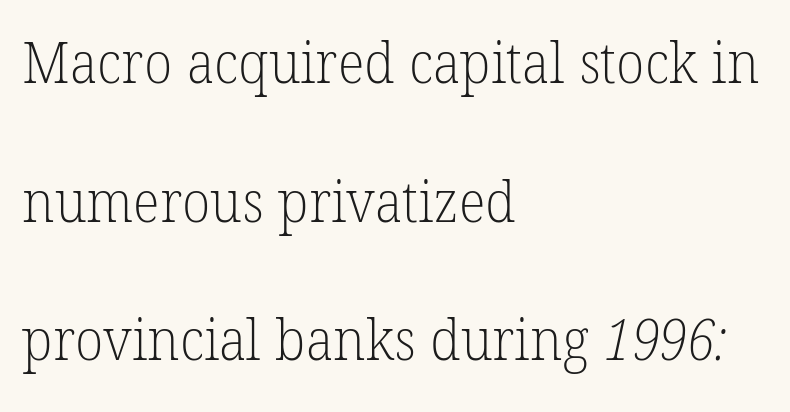
{"serif": "yes", "bold": "no", "weight": "light", "width": "normal", "stroke_contrast": "low", "x_height": "medium", "monospaced": "no", "underline": "no", "align": "left", "line_spacing": "loose", "line_spacing_ratio": 2.43, "letter_spacing": "normal", "letter_spacing_em": 0.0, "glyph_px": 57}
